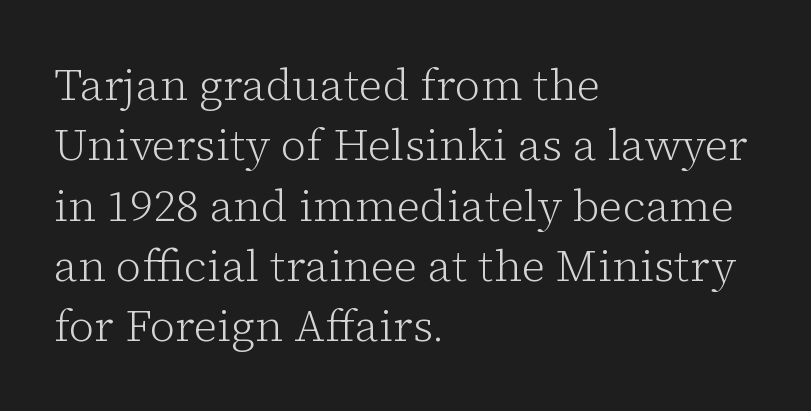
Q: Is the text bold? A: No.
Q: Is the text italic (slanted)? A: No, it is upright.
Q: Is the typeface a serif or a sans-serif typeface? A: Serif.
Q: Is the text underlined? A: No.
Q: How is the paragraph aligned? A: Left-aligned.
Q: Is the spacing between letters normal or unusually wide? A: Normal.
Q: Is the spacing between lines tight, normal or loose? A: Normal.
Q: Width (condensed, normal, or wide)? A: Normal.
Q: Stroke contrast? A: Low.
Q: x-height? A: Medium.
Q: Monospaced? A: No.
